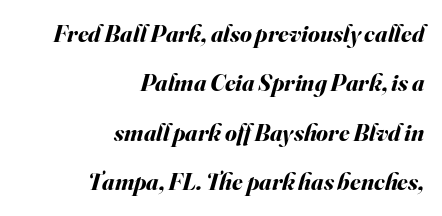
Letter spacing: default. The strokes are fattened all the way to bold. If you measured baseline to baseline, you'd find a long distance. Underline: absent. A flush-right, rag-left setting is used for this passage.
